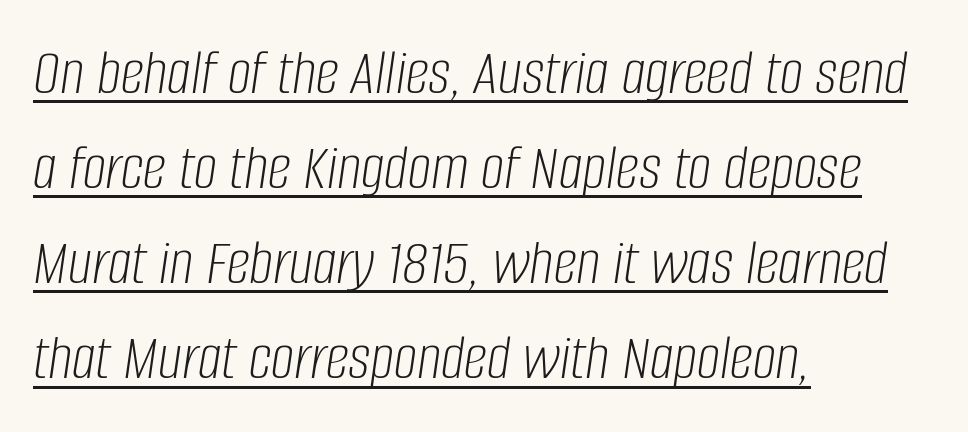
You can see a thin bar hugging the bottom of the glyphs. You could not count columns in this text — the font is proportionally spaced. Short note: letters normally spaced. In terms of posture, this sample is oblique. Caption: face not bold, strokes unweighted. Horizontally, the lines are justified to the leading edge only.
